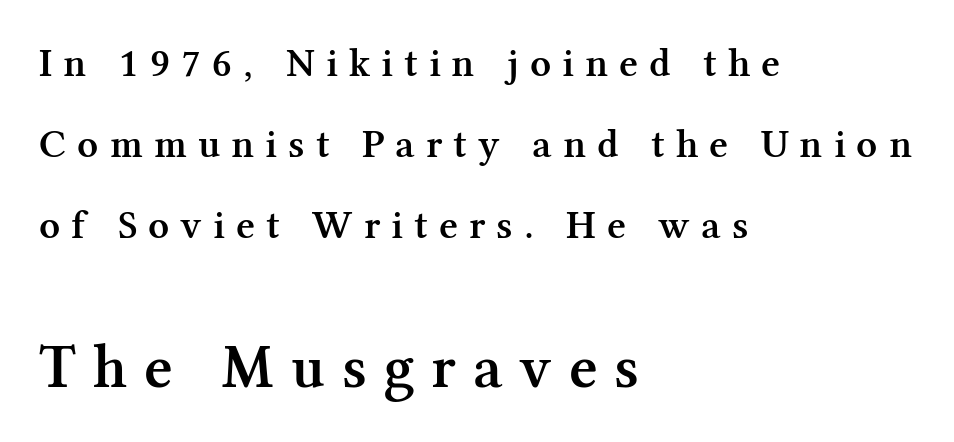
{"serif": "yes", "italic": "no", "bold": "semi", "weight": "semibold", "width": "normal", "stroke_contrast": "medium", "x_height": "medium", "monospaced": "no", "underline": "no", "align": "left", "line_spacing": "loose", "line_spacing_ratio": 1.97, "letter_spacing": "wide", "letter_spacing_em": 0.27, "larger_block": "second", "size_ratio": 1.51, "glyph_px": 62}
